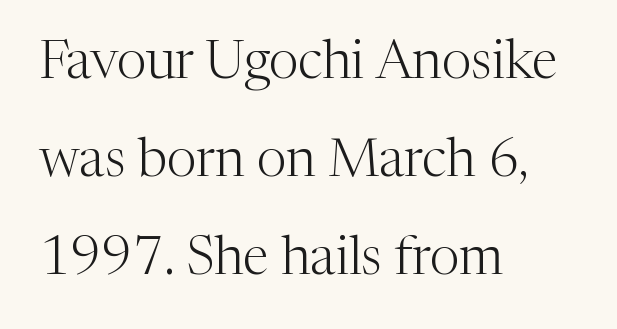
The image shows 53 px light serif type, upright; set left-aligned, line spacing 1.85x, normal letter spacing, not underlined; medium stroke contrast and a medium x-height.
